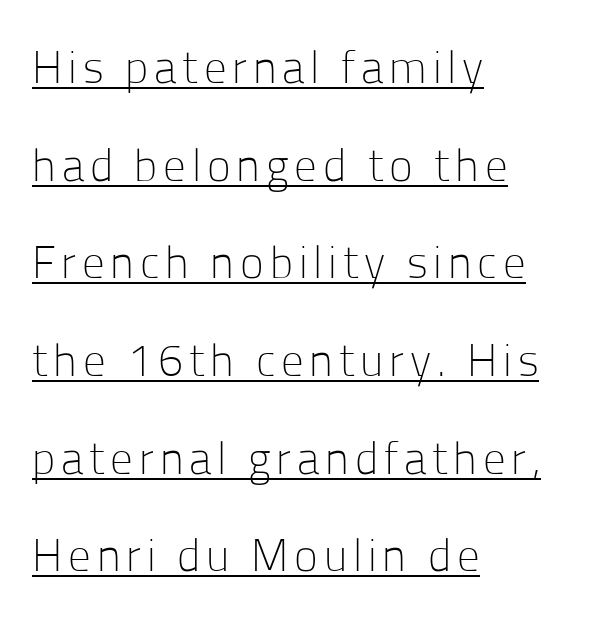
Q: Is the text bold? A: No.
Q: Is the text italic (slanted)? A: No, it is upright.
Q: Is the typeface a serif or a sans-serif typeface? A: Sans-serif.
Q: Is the text underlined? A: Yes.
Q: How is the paragraph aligned? A: Left-aligned.
Q: Is the spacing between lines tight, normal or loose? A: Loose.
Q: Width (condensed, normal, or wide)? A: Normal.
Q: Stroke contrast? A: Low.
Q: x-height? A: Medium.
Q: Monospaced? A: No.
